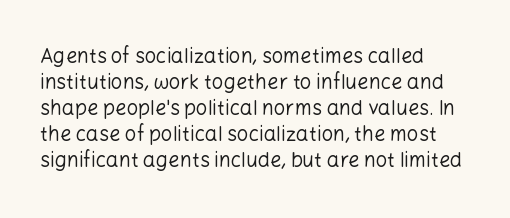
Q: Is the text bold? A: No.
Q: Is the text italic (slanted)? A: No, it is upright.
Q: Is the text underlined? A: No.
Q: How is the paragraph aligned? A: Left-aligned.
Q: Is the spacing between letters normal or unusually wide? A: Normal.
Q: Is the spacing between lines tight, normal or loose? A: Normal.
